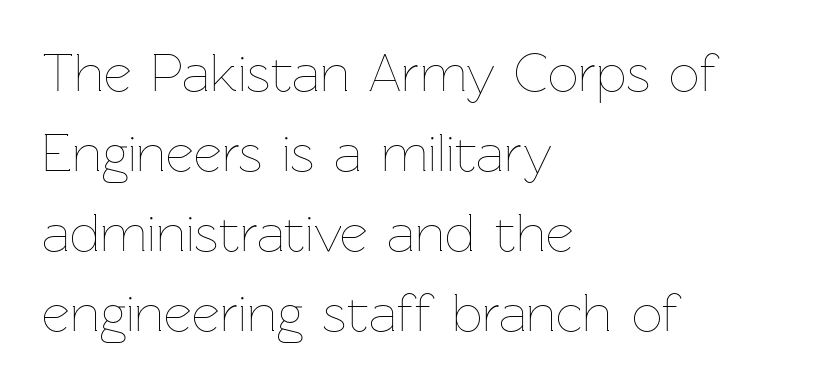
Every stem runs plumb, perpendicular to the baseline. Regular leading. Note the varied advance widths — an 'i' is clearly narrower than an 'm'. The strokes are not fattened; the text isn't bold. Is the block centered? No — it sits flush against the left margin. Just letters on the line, the space beneath them empty.
